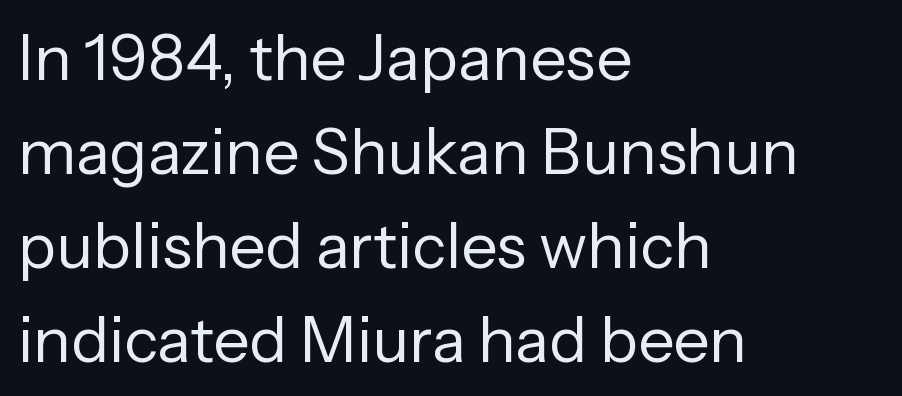
The image shows 63 px regular-weight sans-serif type, upright; set left-aligned, normal line spacing (1.49x), normal letter spacing, not underlined; low stroke contrast and a medium x-height.
